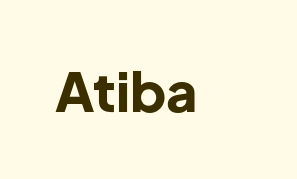
Q: Is the text bold? A: Yes.
Q: Is the text italic (slanted)? A: No, it is upright.
Q: Is the typeface a serif or a sans-serif typeface? A: Sans-serif.
Q: Is the text underlined? A: No.
Q: Is the spacing between letters normal or unusually wide? A: Normal.
Q: Width (condensed, normal, or wide)? A: Normal.
Q: Stroke contrast? A: Low.
Q: x-height? A: Medium.
Q: Monospaced? A: No.
